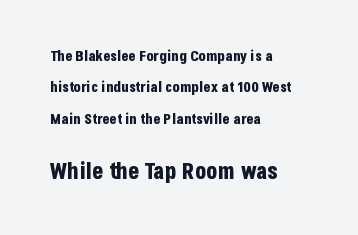
{"italic": "no", "bold": "yes", "underline": "no", "align": "left", "line_spacing": "loose", "line_spacing_ratio": 2.09, "letter_spacing": "normal", "letter_spacing_em": 0.0, "larger_block": "second", "size_ratio": 1.53, "glyph_px": 23}
